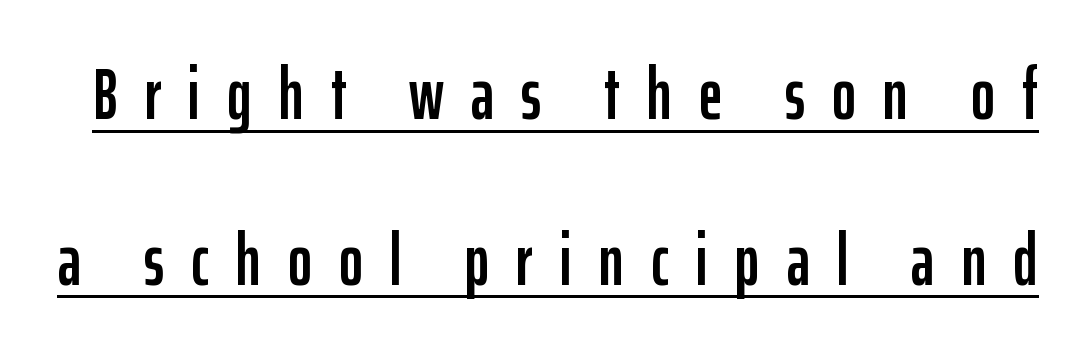
Q: Is the text italic (slanted)? A: No, it is upright.
Q: Is the typeface a serif or a sans-serif typeface? A: Sans-serif.
Q: Is the text underlined? A: Yes.
Q: Is the spacing between letters normal or unusually wide? A: Unusually wide.
Q: Is the spacing between lines tight, normal or loose? A: Loose.
Q: Width (condensed, normal, or wide)? A: Condensed.
Q: Stroke contrast? A: Low.
Q: x-height? A: Medium.
Q: Monospaced? A: No.
